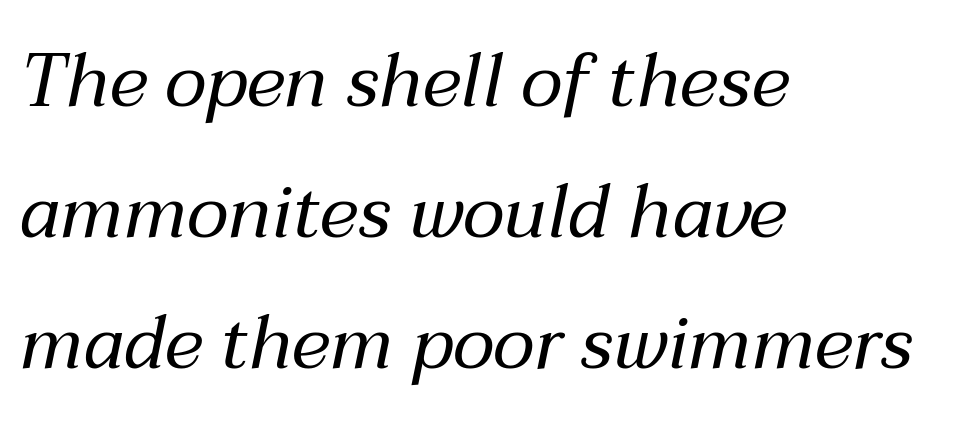
{"italic": "yes", "lean": "right", "slant_degrees": 12, "bold": "no", "weight": "regular", "width": "normal", "stroke_contrast": "medium", "x_height": "medium", "monospaced": "no", "underline": "no", "align": "left", "line_spacing_ratio": 1.77, "letter_spacing": "normal", "letter_spacing_em": 0.0, "glyph_px": 74}
